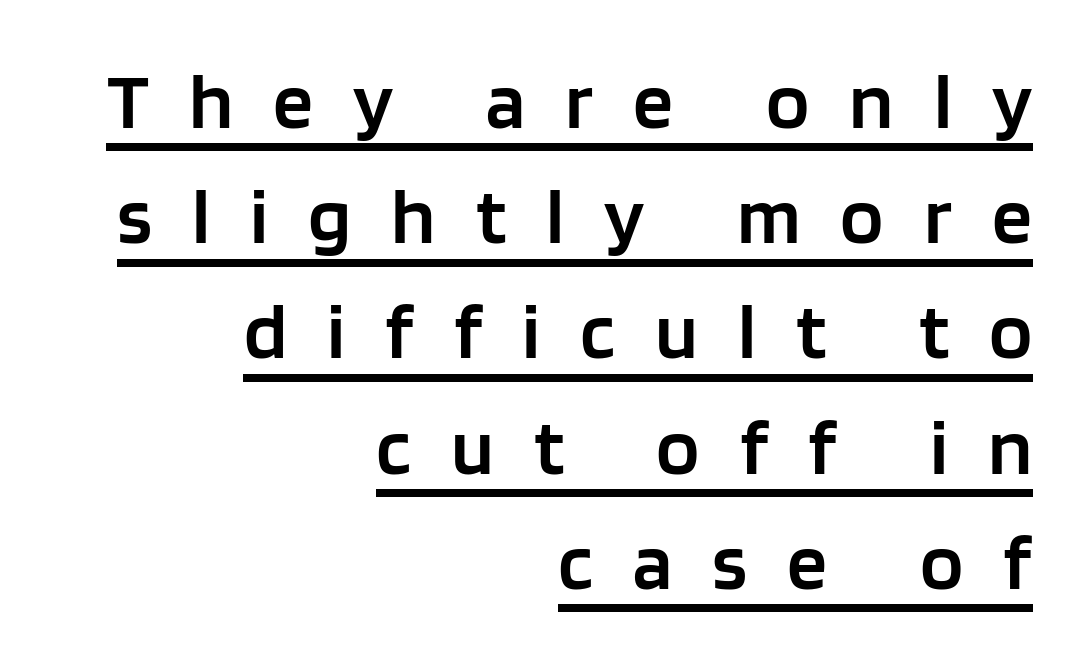
A typesetter would call this proportional, since set widths differ per character. Spacing between characters has been opened up far beyond the box default. Short and long lines alike share a common ending point at right. The letters carry no serifs — their stems end cleanly without finishing strokes.
